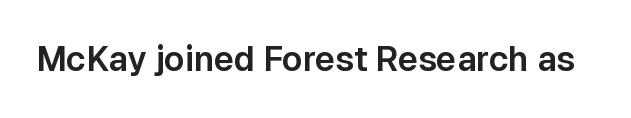
Look at the bottom of the vertical strokes: they stop flat, with no serifs. Just letters on the line, the space beneath them empty. A typesetter would call this proportional, since set widths differ per character. The lettering holds an erect, upright posture throughout. The horizontal fit of the characters is conventional and even.
